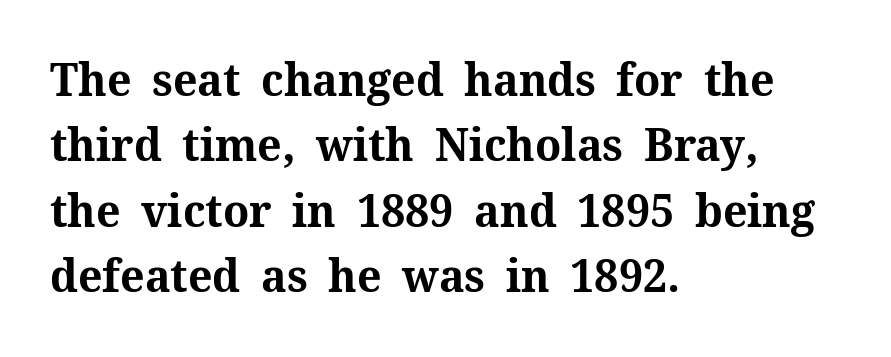
{"serif": "yes", "italic": "no", "bold": "yes", "weight": "bold", "width": "normal", "stroke_contrast": "medium", "x_height": "medium", "monospaced": "no", "underline": "no", "align": "left", "line_spacing": "normal", "line_spacing_ratio": 1.42, "letter_spacing": "normal", "letter_spacing_em": 0.0, "glyph_px": 46}
